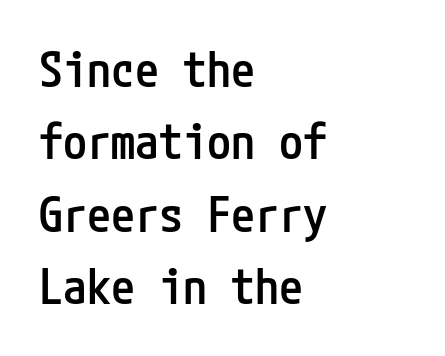
The image shows 48 px semibold, condensed sans-serif type, upright; set left-aligned, normal line spacing (1.51x), normal letter spacing, not underlined; low stroke contrast and a medium x-height.
